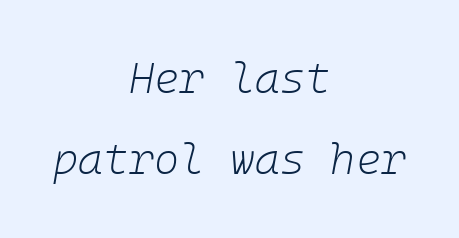
Q: Is the text bold? A: No.
Q: Is the text italic (slanted)? A: Yes, it leans right by about 10 degrees.
Q: Is the text underlined? A: No.
Q: How is the paragraph aligned? A: Centered.
Q: Is the spacing between letters normal or unusually wide? A: Normal.
Q: Width (condensed, normal, or wide)? A: Normal.
Q: Stroke contrast? A: Low.
Q: x-height? A: Medium.
